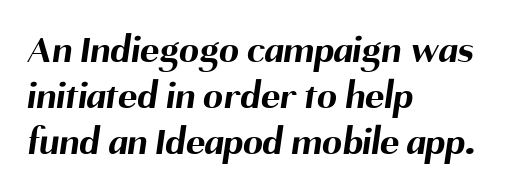
Q: Is the text bold? A: Yes.
Q: Is the typeface a serif or a sans-serif typeface? A: Sans-serif.
Q: Is the text underlined? A: No.
Q: How is the paragraph aligned? A: Left-aligned.
Q: Is the spacing between letters normal or unusually wide? A: Normal.
Q: Is the spacing between lines tight, normal or loose? A: Tight.
Q: Width (condensed, normal, or wide)? A: Normal.
Q: Stroke contrast? A: Medium.
Q: x-height? A: Medium.
Q: Monospaced? A: No.
